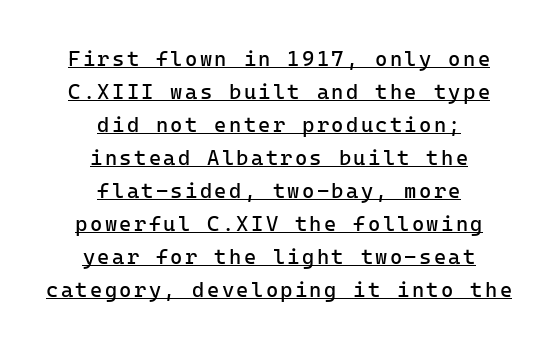
{"italic": "no", "bold": "no", "underline": "yes", "align": "center", "line_spacing": "normal", "line_spacing_ratio": 1.57, "glyph_px": 21}
